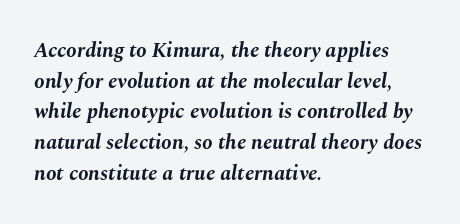
Slant detected: the letters are inclined. Quick note: interline space is typical. The passage is arranged the way most books set body copy — flush left. The baseline area is clear. Caption: bold face, heavy strokes.
